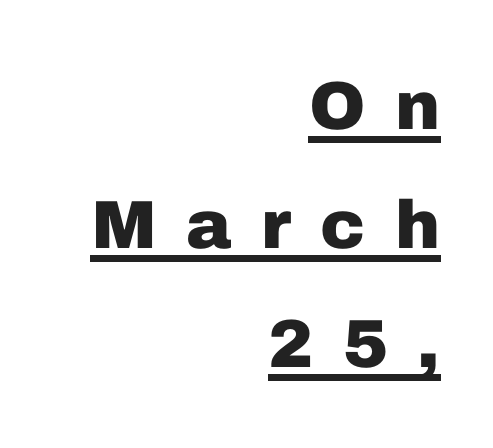
{"serif": "no", "italic": "no", "bold": "yes", "weight": "heavy", "width": "normal", "stroke_contrast": "low", "x_height": "medium", "monospaced": "no", "underline": "yes", "align": "right", "line_spacing_ratio": 1.75, "letter_spacing": "wide", "letter_spacing_em": 0.43, "glyph_px": 68}
